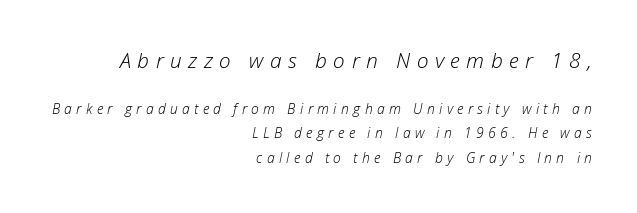
Q: Is the text bold? A: No.
Q: Is the text italic (slanted)? A: Yes, it leans right by about 12 degrees.
Q: Is the text underlined? A: No.
Q: How is the paragraph aligned? A: Right-aligned.
Q: Is the spacing between letters normal or unusually wide? A: Unusually wide.
Q: Which block of text is set in a larger size, the first (top) or the second (bottom)? A: The first (top) one.
